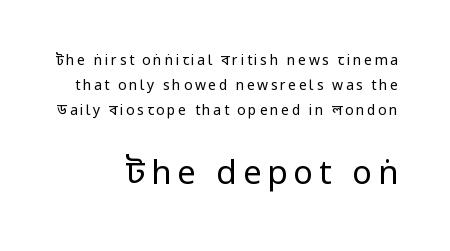
The second block has been scaled up relative to the first. Grotesque or geometric, the face here clearly has no serifs. Vertical strokes here are truly vertical. Casual observation: everything's shoved over to the right. Is the type heavy? It reads as light-to-regular instead. Beneath every word, the page is bare.
